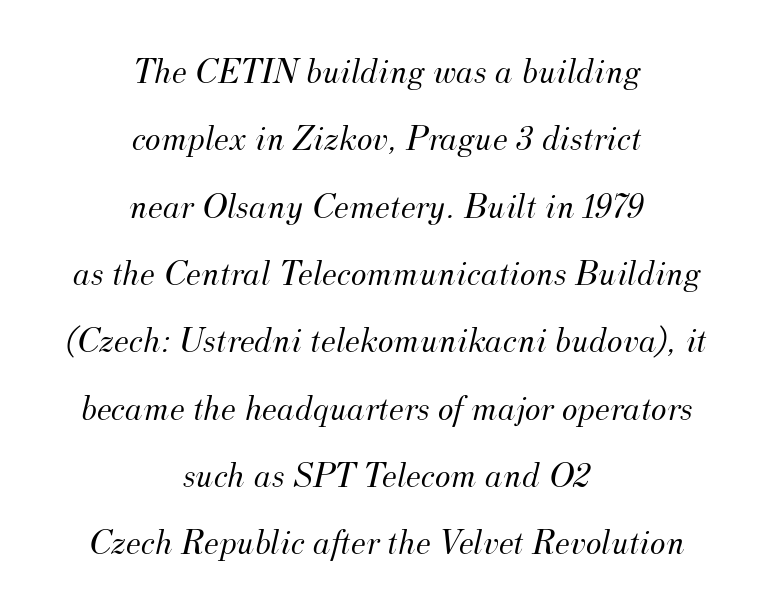
Q: Is the text bold? A: No.
Q: Is the text italic (slanted)? A: Yes, it leans right by about 12 degrees.
Q: Is the typeface a serif or a sans-serif typeface? A: Serif.
Q: Is the text underlined? A: No.
Q: How is the paragraph aligned? A: Centered.
Q: Is the spacing between letters normal or unusually wide? A: Normal.
Q: Width (condensed, normal, or wide)? A: Normal.
Q: Stroke contrast? A: Medium.
Q: x-height? A: Small.
Q: Monospaced? A: No.
